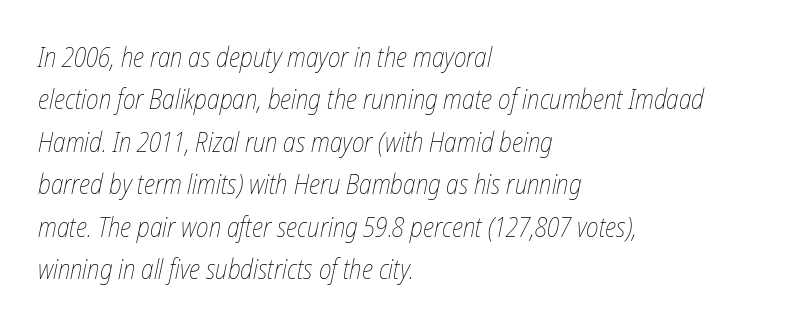
Q: Is the text bold? A: No.
Q: Is the text italic (slanted)? A: Yes, it leans right by about 12 degrees.
Q: Is the text underlined? A: No.
Q: How is the paragraph aligned? A: Left-aligned.
Q: Is the spacing between letters normal or unusually wide? A: Normal.
Q: Is the spacing between lines tight, normal or loose? A: Normal.
